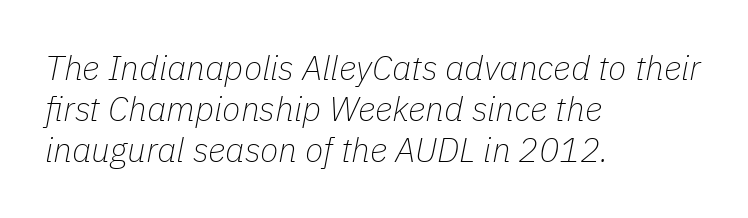
The image shows 34 px thin type, italic (leaning right); set left-aligned, line spacing 1.21x, normal letter spacing, not underlined; low stroke contrast and a medium x-height.
